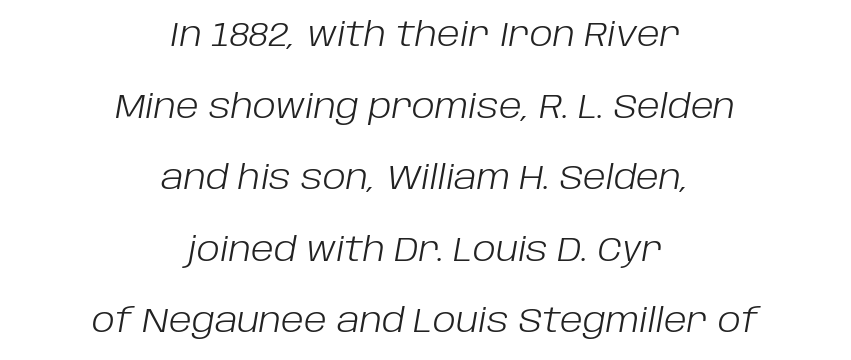
The image shows 33 px light type, italic (leaning right); set centered, loose line spacing (2.17x), normal letter spacing, not underlined; low stroke contrast and a large x-height.
